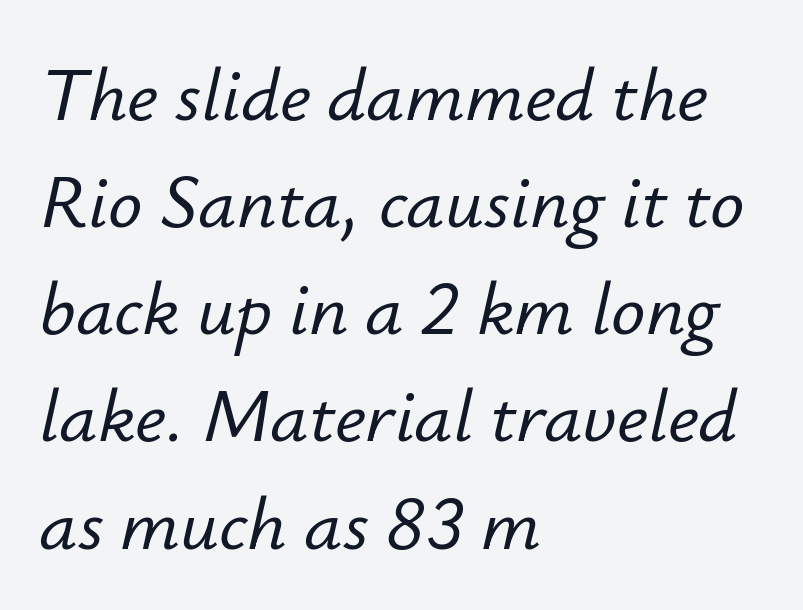
These lines stack with their left ends in a neat column. The passage shown is not underscored anywhere. A typesetter would call this proportional, since set widths differ per character. The letterforms sit shoulder to shoulder at normal distance. The leading is moderate, giving the passage an even texture. These lines were composed using italics.
